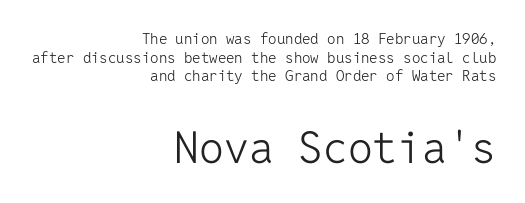
Ordinary non-slanted type is in use. Bare-footed words on every line. Do the characters align in a grid? Yes, the font is monospaced. Is the stroke heavy? The answer is a plain regular-or-lighter.
